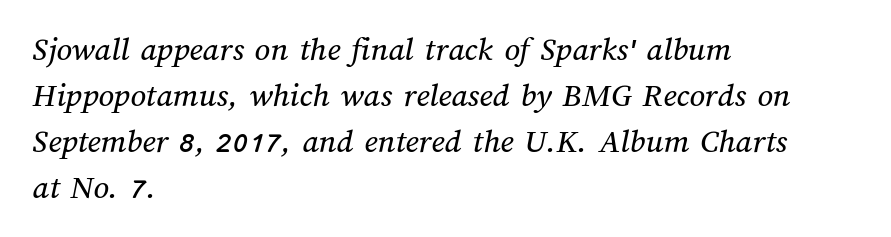
The rendering uses natural spacing where letterforms have individual widths. The words here are not underlined. Evenly set lines give the paragraph a standard silhouette. Here the glyphs are tracked normally, forming tight word shapes. Which margin do the lines hug? The left one — the right edge is uneven.
